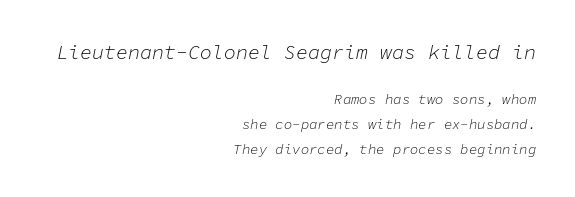
Yep, that's italic — everything's leaning. This rendering features lettering with no underline. Is the type heavy? It reads as light-to-regular instead. The lines in this sample share a right terminus and differ only in where they begin.
